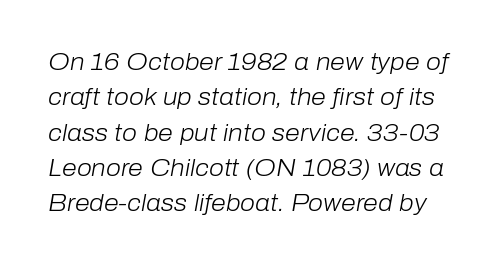
Q: Is the text bold? A: No.
Q: Is the text italic (slanted)? A: Yes, it leans right by about 10 degrees.
Q: Is the text underlined? A: No.
Q: Is the spacing between letters normal or unusually wide? A: Normal.
Q: Is the spacing between lines tight, normal or loose? A: Normal.
